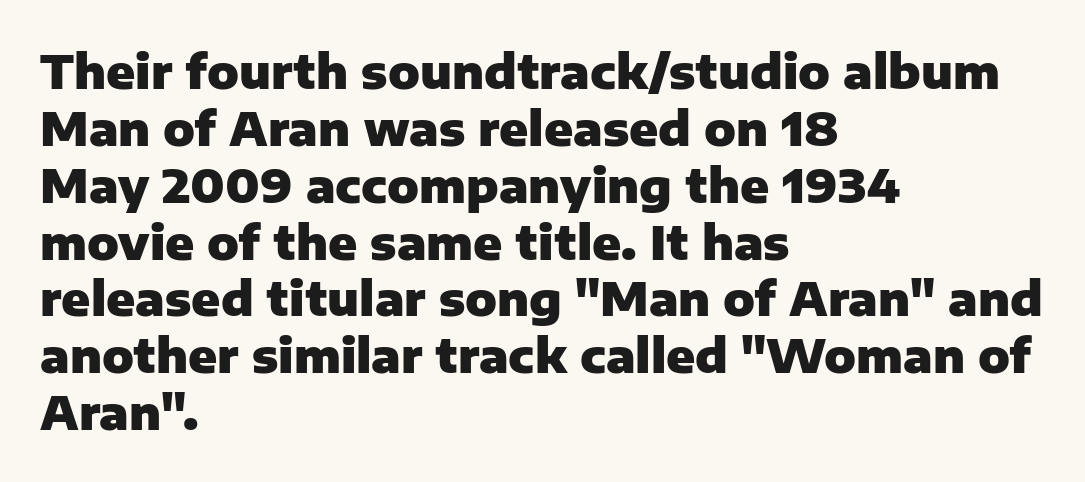
Q: Is the text bold? A: Yes.
Q: Is the text italic (slanted)? A: No, it is upright.
Q: Is the typeface a serif or a sans-serif typeface? A: Sans-serif.
Q: Is the text underlined? A: No.
Q: How is the paragraph aligned? A: Left-aligned.
Q: Is the spacing between letters normal or unusually wide? A: Normal.
Q: Width (condensed, normal, or wide)? A: Normal.
Q: Stroke contrast? A: Low.
Q: x-height? A: Medium.
Q: Monospaced? A: No.
